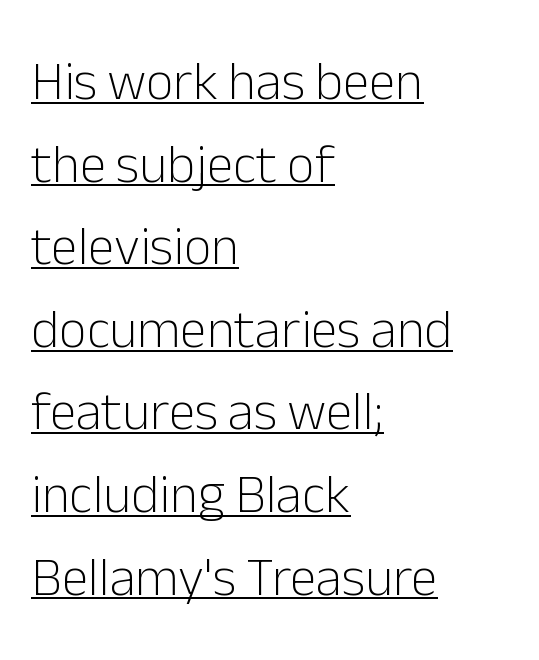
Q: Is the text bold? A: No.
Q: Is the text italic (slanted)? A: No, it is upright.
Q: Is the typeface a serif or a sans-serif typeface? A: Sans-serif.
Q: Is the text underlined? A: Yes.
Q: How is the paragraph aligned? A: Left-aligned.
Q: Is the spacing between letters normal or unusually wide? A: Normal.
Q: Is the spacing between lines tight, normal or loose? A: Normal.
Q: Width (condensed, normal, or wide)? A: Normal.
Q: Stroke contrast? A: Low.
Q: x-height? A: Medium.
Q: Monospaced? A: No.
